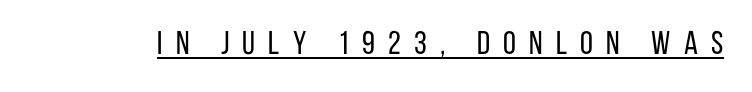
{"serif": "no", "italic": "no", "bold": "no", "weight": "regular", "width": "condensed", "stroke_contrast": "low", "x_height": "large", "monospaced": "no", "underline": "yes", "letter_spacing": "wide", "letter_spacing_em": 0.4, "glyph_px": 33}
